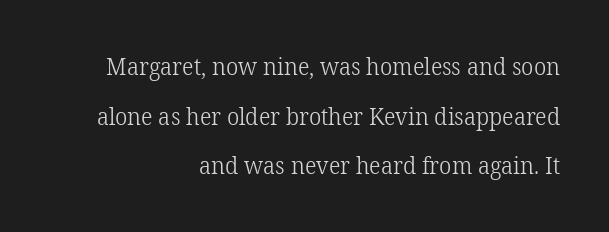
{"italic": "no", "bold": "no", "underline": "no", "align": "right", "line_spacing": "loose", "line_spacing_ratio": 2.07, "letter_spacing": "normal", "letter_spacing_em": 0.0, "glyph_px": 24}
